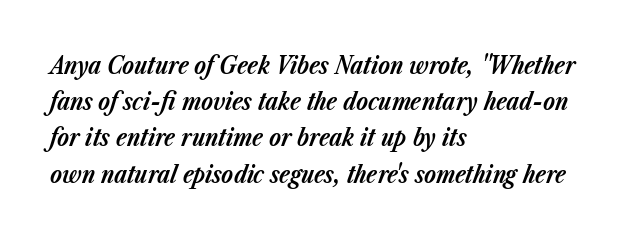
{"italic": "yes", "lean": "right", "slant_degrees": 23, "bold": "yes", "underline": "no", "align": "left", "line_spacing": "normal", "line_spacing_ratio": 1.51, "letter_spacing": "normal", "letter_spacing_em": 0.0, "glyph_px": 24}
